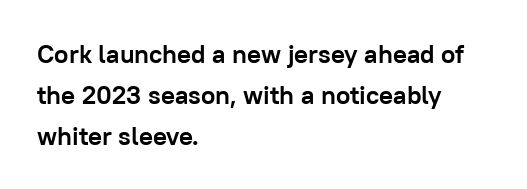
Q: Is the text bold? A: Yes.
Q: Is the text italic (slanted)? A: No, it is upright.
Q: Is the text underlined? A: No.
Q: How is the paragraph aligned? A: Left-aligned.
Q: Is the spacing between letters normal or unusually wide? A: Normal.
Q: Is the spacing between lines tight, normal or loose? A: Normal.
